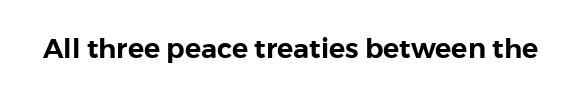
This rendering leaves character spacing at its baseline value. Has an underline been added? It has not. No italicization has been applied; the sample stays upright.
